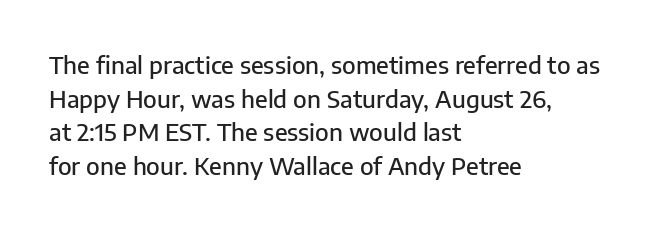
{"italic": "no", "underline": "no", "align": "left", "line_spacing": "normal", "line_spacing_ratio": 1.4, "letter_spacing": "normal", "letter_spacing_em": 0.0, "glyph_px": 24}
